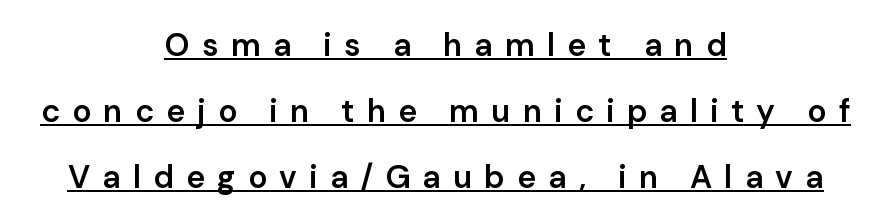
Observe the absence of serifs on each vertical stroke in this sample. The face used here is rendered with a markedly widened letterfit. Posture: upright roman. A typesetter would call this proportional, since set widths differ per character. Centered paragraph, ragged on both sides. The line-height multiplier appears high, well above default.
